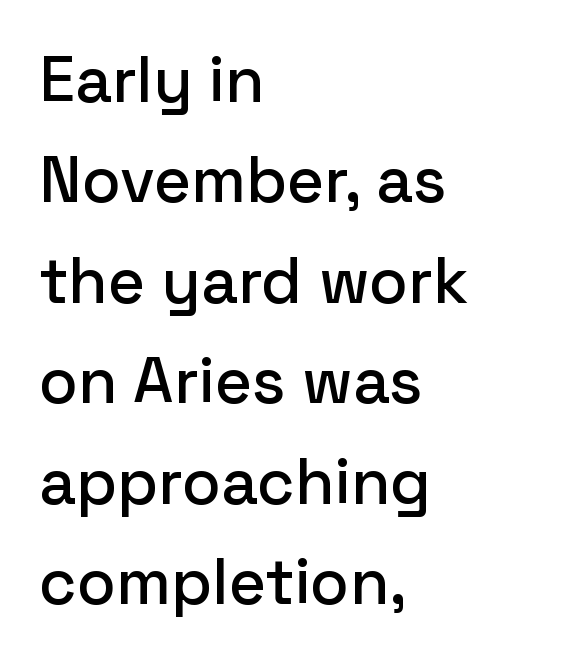
Compared with a centered layout, this one pins lines to the left instead. Honestly, there is no underline to notice here at all. The face used here is proportionally spaced, like ordinary book or web type. Is there any slant? The stems are plumb.
